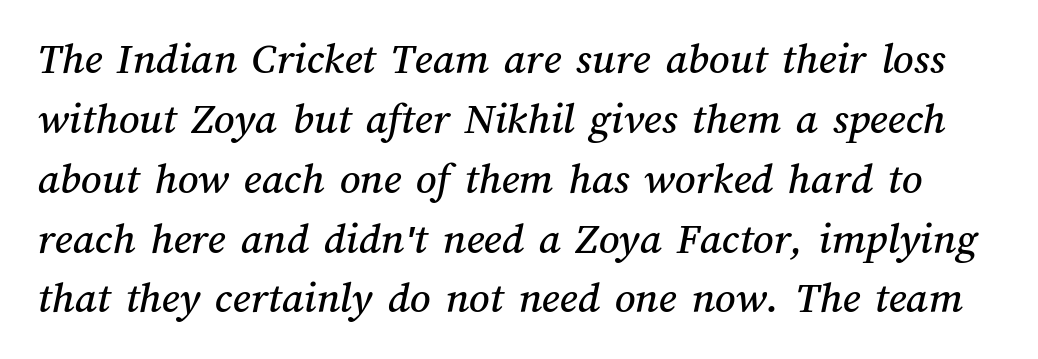
The image shows 45 px text type; set normal line spacing (1.33x), normal letter spacing, not underlined; medium stroke contrast and a medium x-height.
